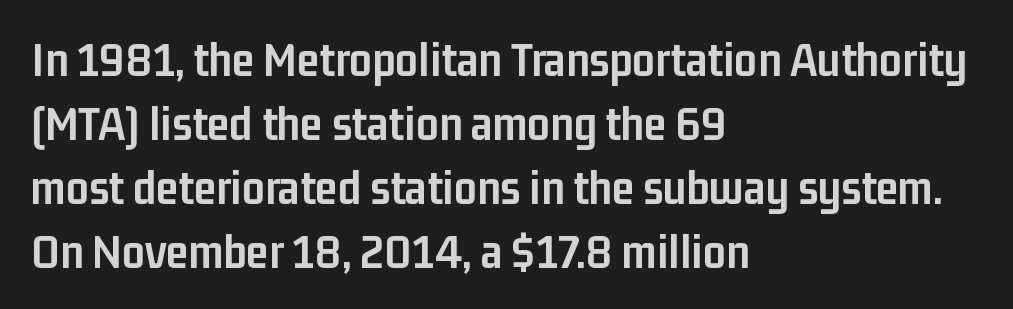
Looks like regular typesetting: each glyph gets only the width it needs. These lines are composed in type without serifs. Clear beneath every line of the passage. A typesetter would call this leading conventional body-copy spacing. Each word holds together tightly as a unit, with standard inter-letter gaps. Line beginnings align vertically; line endings do not.
